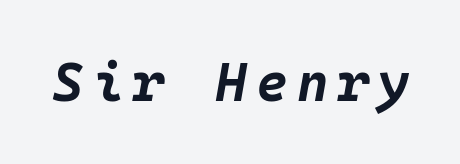
The image shows 54 px bold type, italic (leaning right), monospaced; set not underlined; low stroke contrast and a large x-height.
